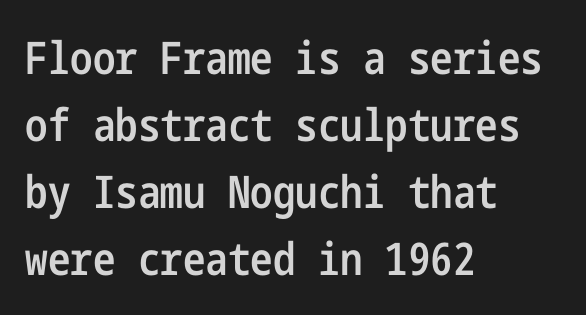
Q: Is the text bold? A: Semi-bold.
Q: Is the text italic (slanted)? A: No, it is upright.
Q: Is the typeface a serif or a sans-serif typeface? A: Sans-serif.
Q: Is the text underlined? A: No.
Q: How is the paragraph aligned? A: Left-aligned.
Q: Is the spacing between letters normal or unusually wide? A: Normal.
Q: Is the spacing between lines tight, normal or loose? A: Normal.
Q: Width (condensed, normal, or wide)? A: Condensed.
Q: Stroke contrast? A: Low.
Q: x-height? A: Medium.
